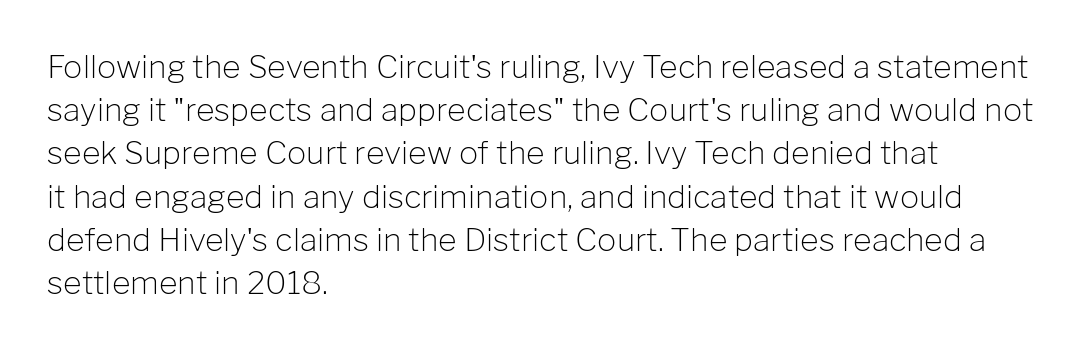
The image shows 32 px light sans-serif type, upright; set left-aligned, normal line spacing (1.35x), normal letter spacing, not underlined; low stroke contrast and a medium x-height.
